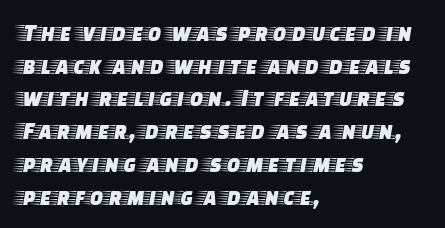
{"underline": "no", "align": "left", "line_spacing": "normal", "line_spacing_ratio": 1.31, "letter_spacing": "normal", "letter_spacing_em": 0.0, "glyph_px": 25}
